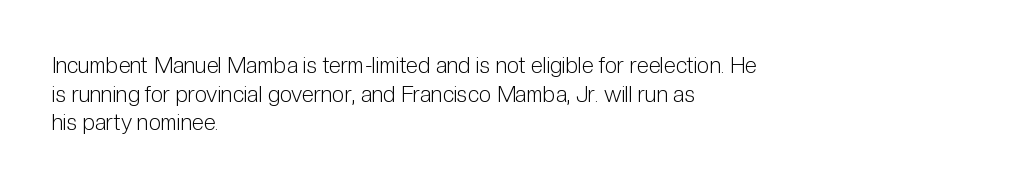
Q: Is the text bold? A: No.
Q: Is the text italic (slanted)? A: No, it is upright.
Q: Is the text underlined? A: No.
Q: How is the paragraph aligned? A: Left-aligned.
Q: Is the spacing between letters normal or unusually wide? A: Normal.
Q: Is the spacing between lines tight, normal or loose? A: Normal.
